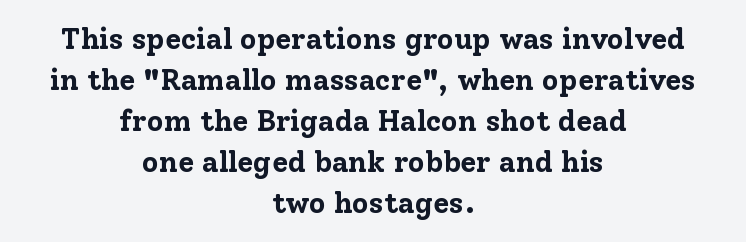
{"serif": "yes", "italic": "no", "bold": "yes", "weight": "bold", "width": "normal", "stroke_contrast": "low", "x_height": "medium", "monospaced": "no", "underline": "no", "align": "center", "line_spacing": "normal", "line_spacing_ratio": 1.41, "letter_spacing": "normal", "letter_spacing_em": 0.0, "glyph_px": 29}
